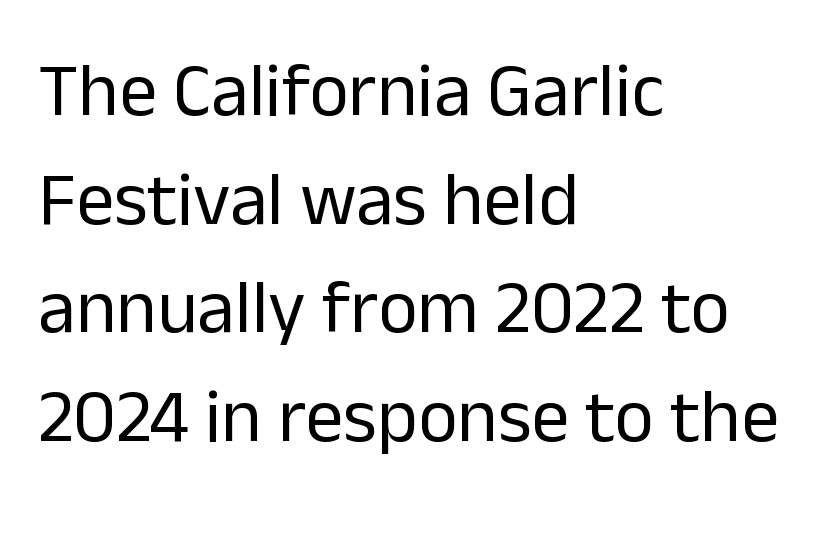
The image shows 76 px regular-weight sans-serif type, upright; set left-aligned, normal line spacing (1.43x), normal letter spacing, not underlined; low stroke contrast and a medium x-height.
